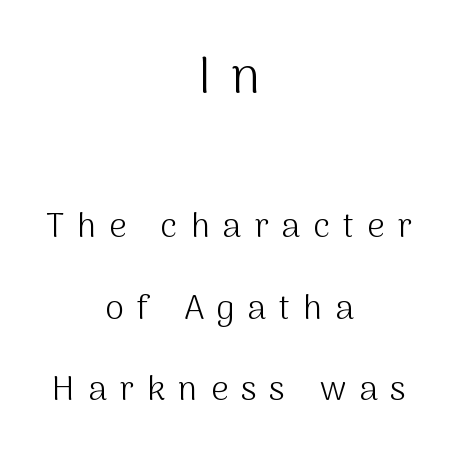
{"serif": "no", "italic": "no", "bold": "no", "weight": "light", "width": "normal", "stroke_contrast": "medium", "x_height": "medium", "monospaced": "no", "underline": "no", "align": "center", "line_spacing": "loose", "line_spacing_ratio": 2.4, "letter_spacing": "wide", "letter_spacing_em": 0.38, "larger_block": "first", "size_ratio": 1.5, "glyph_px": 51}
